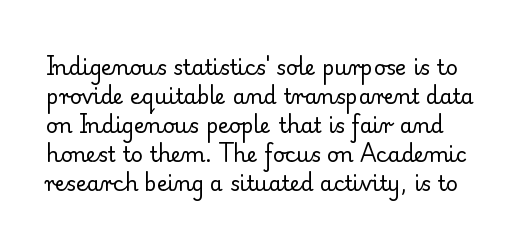
The passage shown is not bold in any degree. Evenly set lines give the paragraph a standard silhouette. Words appear dense and cohesive because spacing is normal. Has an underline been added? It has not. Nope, not italic — everything's standing straight.
